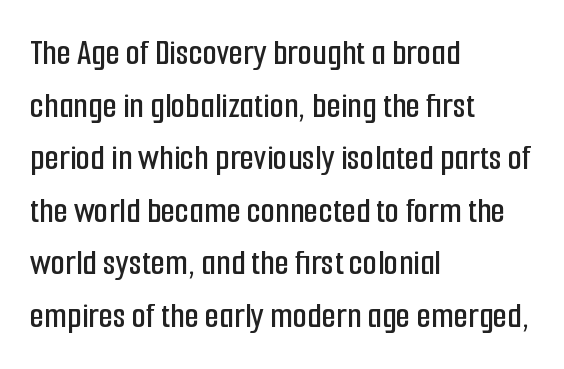
The image shows 37 px condensed sans-serif type, upright; set left-aligned, normal line spacing (1.42x), normal letter spacing, not underlined; low stroke contrast and a medium x-height.
